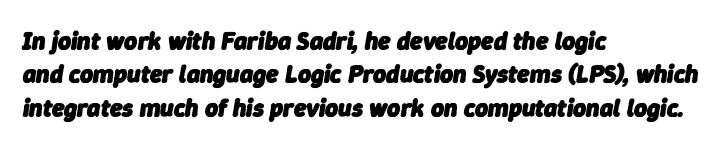
The image shows 25 px bold type, italic (leaning right); set left-aligned, normal line spacing (1.34x), normal letter spacing, not underlined.
